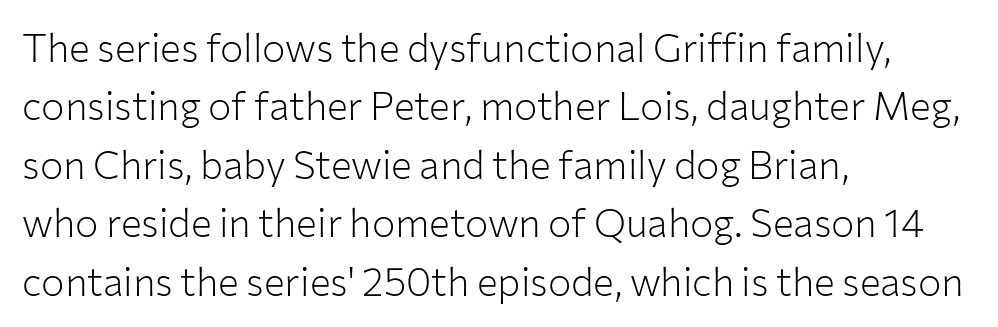
{"serif": "no", "italic": "no", "bold": "no", "weight": "light", "width": "normal", "stroke_contrast": "low", "x_height": "medium", "monospaced": "no", "underline": "no", "align": "left", "line_spacing": "normal", "line_spacing_ratio": 1.5, "letter_spacing": "normal", "letter_spacing_em": 0.0, "glyph_px": 39}
